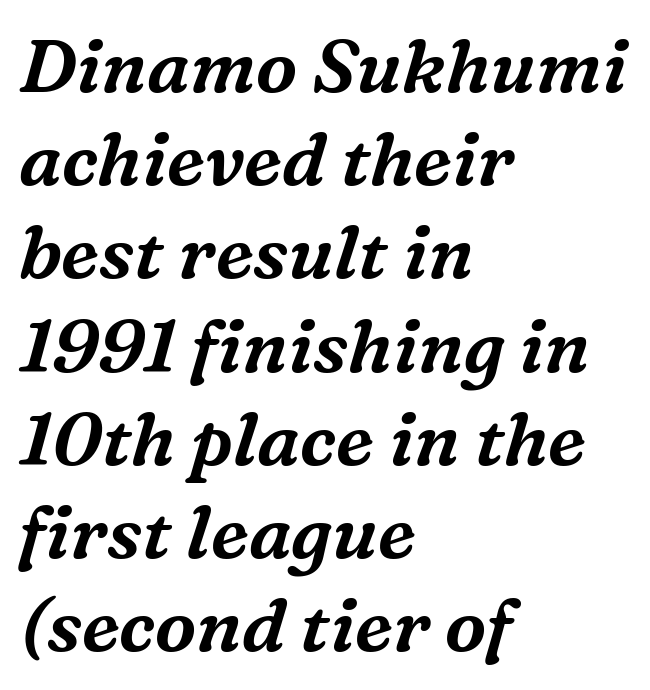
Q: Is the text italic (slanted)? A: Yes, it leans right by about 16 degrees.
Q: Is the typeface a serif or a sans-serif typeface? A: Serif.
Q: Is the text underlined? A: No.
Q: How is the paragraph aligned? A: Left-aligned.
Q: Is the spacing between letters normal or unusually wide? A: Normal.
Q: Is the spacing between lines tight, normal or loose? A: Normal.
Q: Width (condensed, normal, or wide)? A: Normal.
Q: Stroke contrast? A: Medium.
Q: x-height? A: Medium.
Q: Monospaced? A: No.
